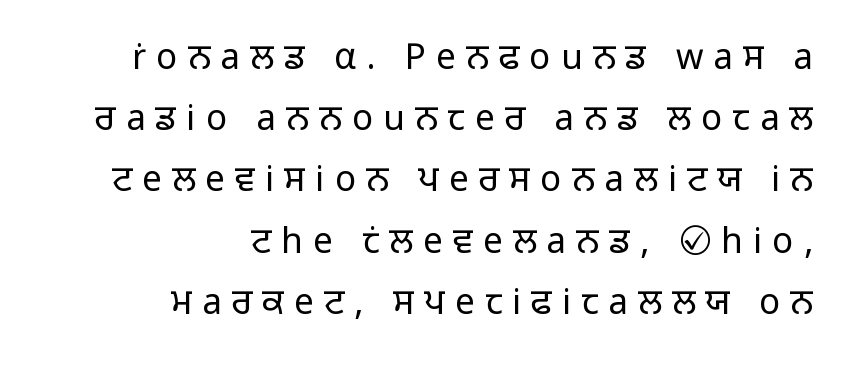
Proportional: the letters do not fall into vertical columns. The face used here is rendered with a markedly widened letterfit. Decoration check: the copy has no underline. Observe the absence of serifs on each vertical stroke in this sample.
